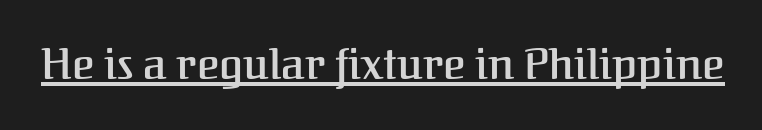
Every word sits above its own underline. The passage shown is typed in a proportional face where columns would drift. Is the letter spacing exaggerated? No — it looks like the ordinary default. Posture: vertical. The glyphs have the mass of a demibold cut, below bold.
